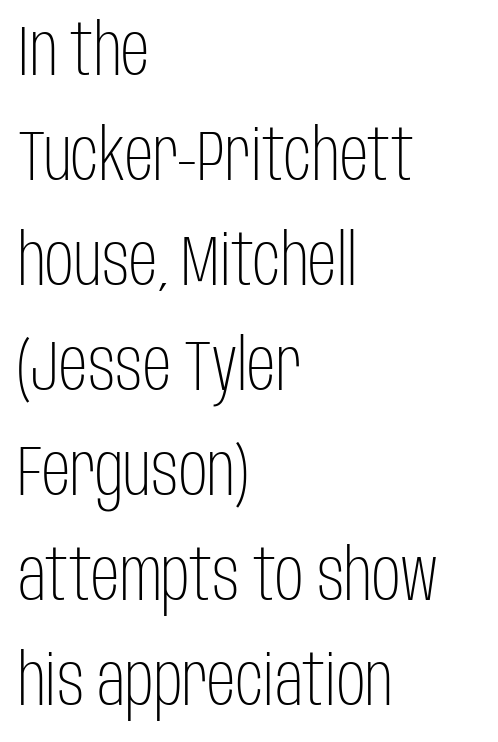
{"serif": "no", "italic": "no", "bold": "no", "weight": "light", "width": "condensed", "stroke_contrast": "low", "x_height": "large", "monospaced": "no", "underline": "no", "align": "left", "line_spacing": "normal", "line_spacing_ratio": 1.48, "letter_spacing": "normal", "letter_spacing_em": 0.0, "glyph_px": 71}
